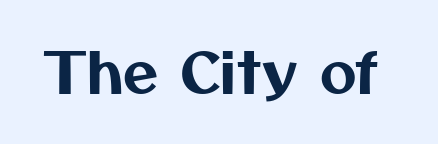
Q: Is the typeface a serif or a sans-serif typeface? A: Sans-serif.
Q: Is the text underlined? A: No.
Q: Is the spacing between letters normal or unusually wide? A: Normal.
Q: Width (condensed, normal, or wide)? A: Normal.
Q: Stroke contrast? A: Medium.
Q: x-height? A: Medium.
Q: Monospaced? A: No.
